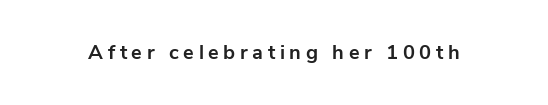
Each row of text sits above clean, open space. Short note: letters widely spaced. I'd describe the lettering as bold — thick and assertive. No italicization has been applied; the sample stays upright.
